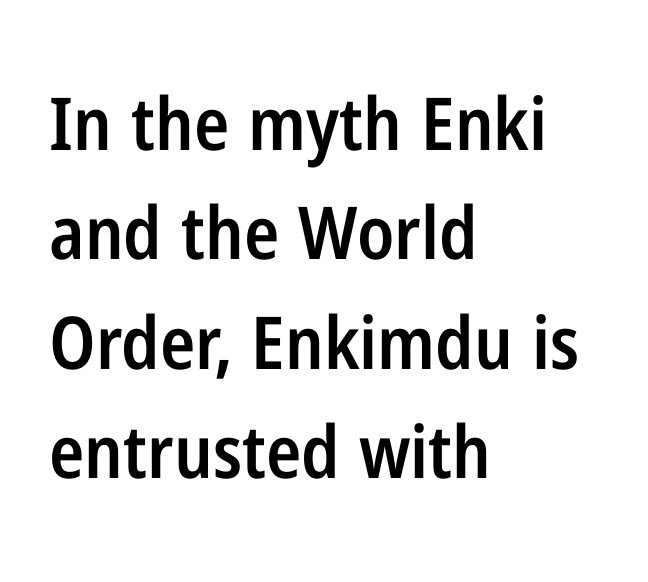
Q: Is the text bold? A: Semi-bold.
Q: Is the text italic (slanted)? A: No, it is upright.
Q: Is the typeface a serif or a sans-serif typeface? A: Sans-serif.
Q: Is the text underlined? A: No.
Q: How is the paragraph aligned? A: Left-aligned.
Q: Is the spacing between letters normal or unusually wide? A: Normal.
Q: Is the spacing between lines tight, normal or loose? A: Normal.
Q: Width (condensed, normal, or wide)? A: Condensed.
Q: Stroke contrast? A: Low.
Q: x-height? A: Medium.
Q: Monospaced? A: No.
